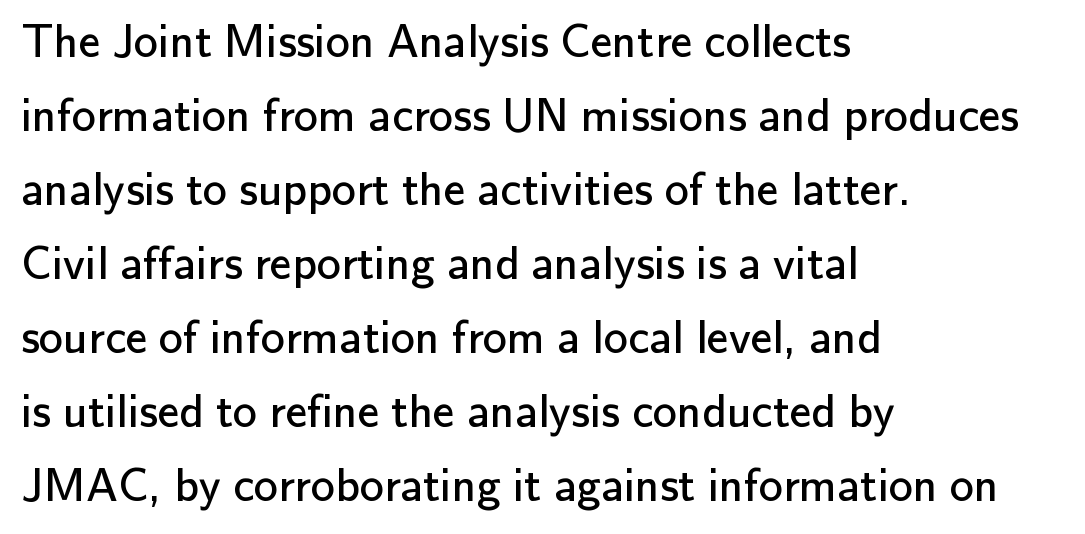
Q: Is the text bold? A: No.
Q: Is the text italic (slanted)? A: No, it is upright.
Q: Is the typeface a serif or a sans-serif typeface? A: Sans-serif.
Q: Is the text underlined? A: No.
Q: How is the paragraph aligned? A: Left-aligned.
Q: Is the spacing between letters normal or unusually wide? A: Normal.
Q: Is the spacing between lines tight, normal or loose? A: Normal.
Q: Width (condensed, normal, or wide)? A: Normal.
Q: Stroke contrast? A: Low.
Q: x-height? A: Small.
Q: Monospaced? A: No.
